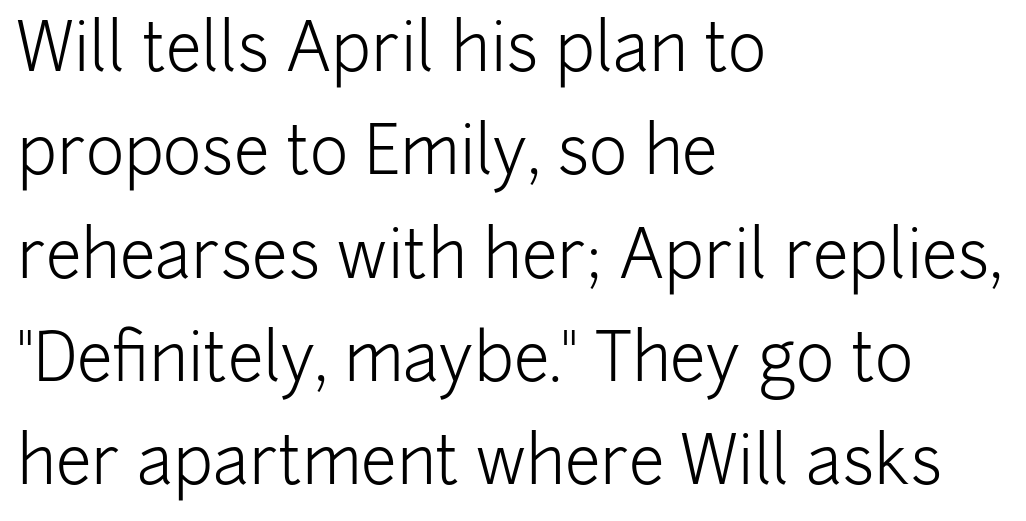
The image shows 65 px light sans-serif type, upright; set left-aligned, normal line spacing (1.59x), normal letter spacing, not underlined; low stroke contrast and a medium x-height.
